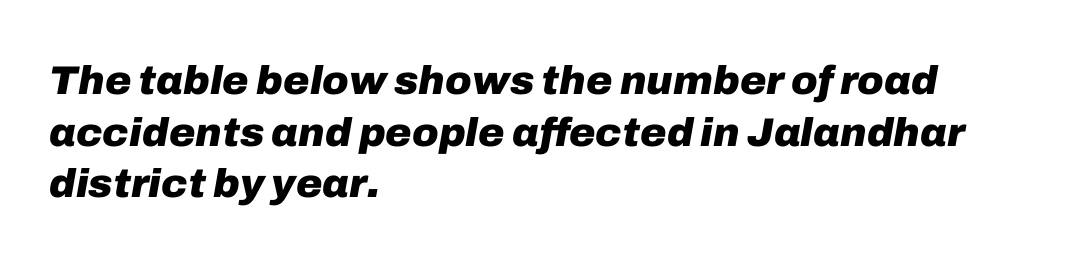
{"italic": "yes", "lean": "right", "slant_degrees": 10, "bold": "yes", "weight": "heavy", "width": "normal", "stroke_contrast": "low", "x_height": "medium", "monospaced": "no", "underline": "no", "align": "left", "line_spacing": "normal", "line_spacing_ratio": 1.29, "letter_spacing": "normal", "letter_spacing_em": 0.0, "glyph_px": 40}
